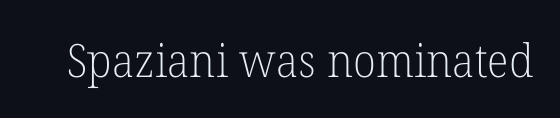
The passage shown is not bold in any degree. The lettering holds an erect, upright posture throughout. A bare baseline throughout the passage. This sample uses plain, unmodified letter spacing. Character widths vary here, with narrow letters taking less room than wide ones. You can tell from the footed stems that serif type was used.
